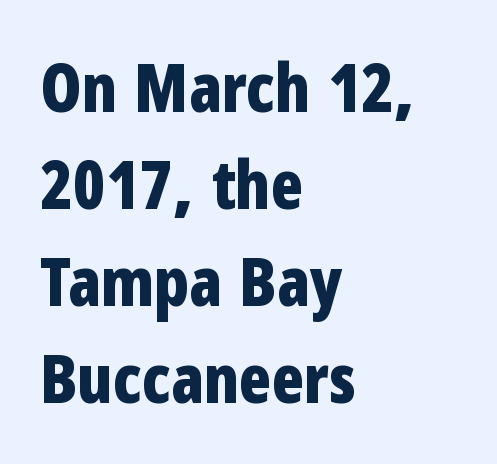
Q: Is the text bold? A: Yes.
Q: Is the text italic (slanted)? A: No, it is upright.
Q: Is the typeface a serif or a sans-serif typeface? A: Sans-serif.
Q: Is the text underlined? A: No.
Q: How is the paragraph aligned? A: Left-aligned.
Q: Is the spacing between letters normal or unusually wide? A: Normal.
Q: Is the spacing between lines tight, normal or loose? A: Normal.
Q: Width (condensed, normal, or wide)? A: Condensed.
Q: Stroke contrast? A: Low.
Q: x-height? A: Medium.
Q: Monospaced? A: No.
